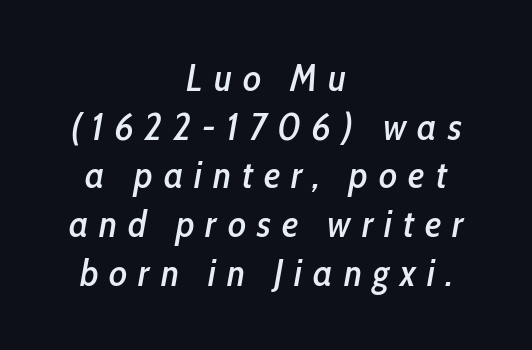
Q: Is the text italic (slanted)? A: Yes, it leans right by about 10 degrees.
Q: Is the text underlined? A: No.
Q: How is the paragraph aligned? A: Centered.
Q: Is the spacing between letters normal or unusually wide? A: Unusually wide.
Q: Is the spacing between lines tight, normal or loose? A: Normal.
Q: Width (condensed, normal, or wide)? A: Condensed.
Q: Stroke contrast? A: Low.
Q: x-height? A: Medium.
Q: Monospaced? A: No.
